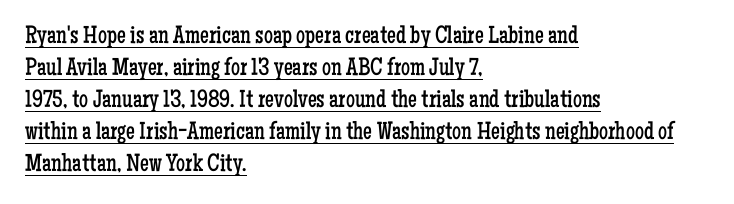
A typesetter would call this leading conventional body-copy spacing. Ordinary non-slanted type is in use. Honestly, the underline is the first thing you notice here. Ink coverage per letter is moderate at most. Left-aligned paragraph, ragged on the right.
